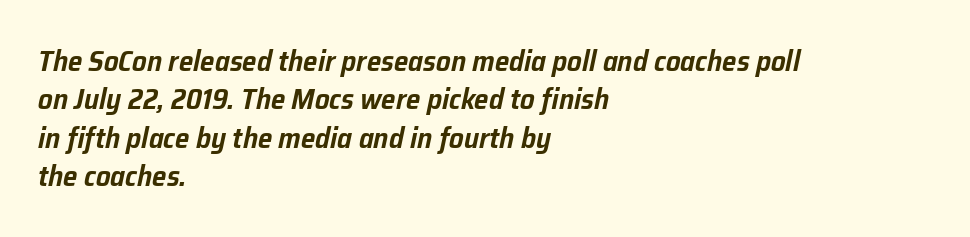
A typesetter would call this proportional, since set widths differ per character. The zone under the glyphs is completely vacant. This block has exactly the height ordinary leading produces. The lines in this sample share a left origin and differ only in where they stop. The axis of the letterforms is tilted away from vertical. Each word holds together tightly as a unit, with standard inter-letter gaps.
